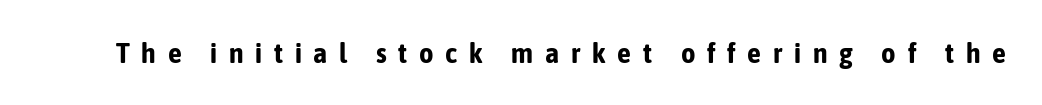
The space beneath each line is pristine and unruled. The tracking jumps out immediately: characters are airy and widely separated. The passage shown is typeset with a sans-serif family. Caption: bold face, heavy strokes. Ordinary non-slanted type is in use.
